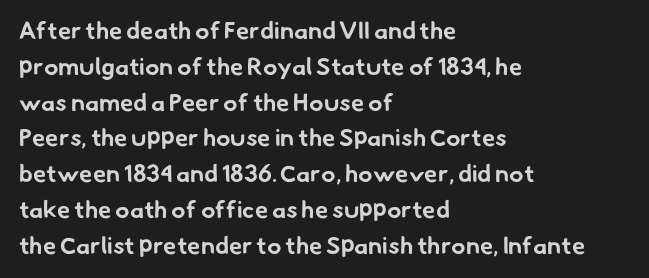
Where is the straight margin? On the left. Typographic density is high because the face is bold. Each new line begins a customary step beneath the previous one. This rendering leaves character spacing at its baseline value.
